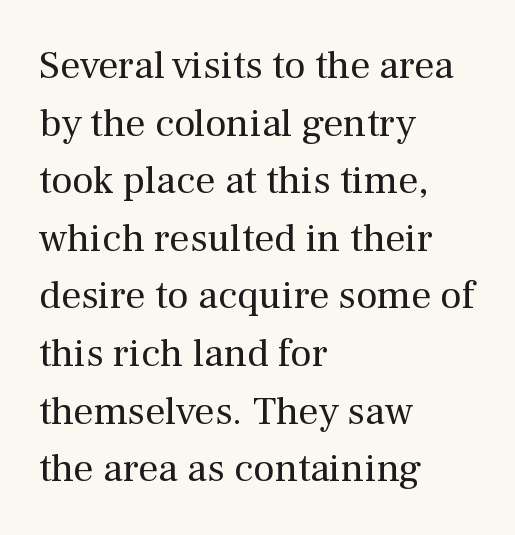
The image shows 40 px regular-weight serif type, upright; set left-aligned, normal line spacing (1.44x), normal letter spacing, not underlined; medium stroke contrast and a medium x-height.
